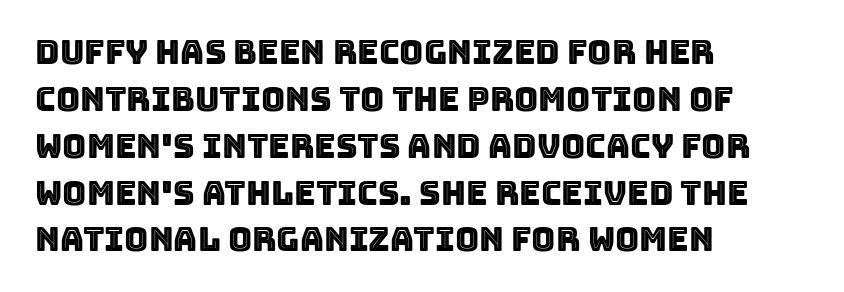
Ordinary non-slanted type is in use. This rendering uses left alignment, leaving the right contour irregular. This sample has the flowing, uneven cadence of proportional lettering. The passage shown has conventional tracking throughout.
